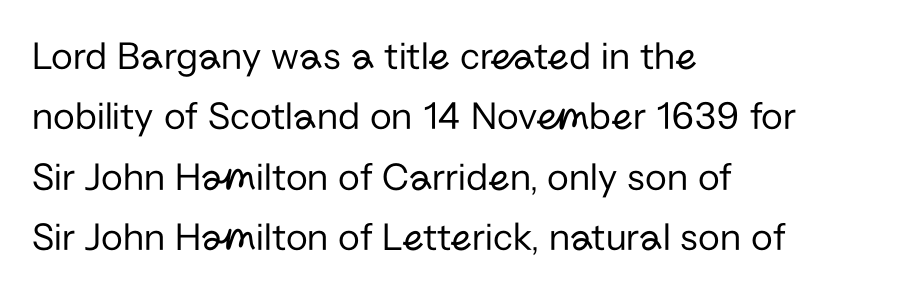
Q: Is the text bold? A: No.
Q: Is the text italic (slanted)? A: No, it is upright.
Q: Is the typeface a serif or a sans-serif typeface? A: Sans-serif.
Q: Is the text underlined? A: No.
Q: How is the paragraph aligned? A: Left-aligned.
Q: Is the spacing between letters normal or unusually wide? A: Normal.
Q: Is the spacing between lines tight, normal or loose? A: Normal.
Q: Width (condensed, normal, or wide)? A: Normal.
Q: Stroke contrast? A: Low.
Q: x-height? A: Medium.
Q: Monospaced? A: No.
